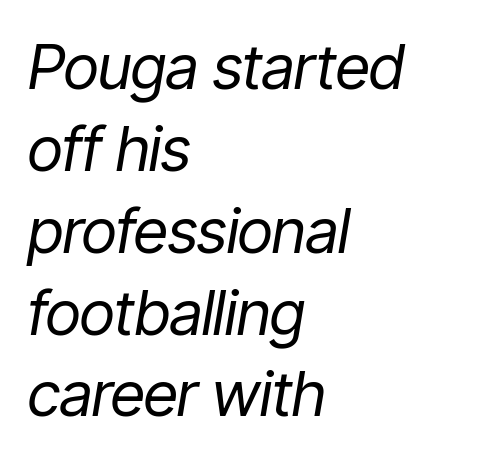
{"italic": "yes", "lean": "right", "slant_degrees": 9, "bold": "no", "weight": "regular", "width": "condensed", "stroke_contrast": "low", "x_height": "medium", "monospaced": "no", "underline": "no", "align": "left", "line_spacing": "normal", "line_spacing_ratio": 1.32, "letter_spacing": "normal", "letter_spacing_em": 0.0, "glyph_px": 62}
